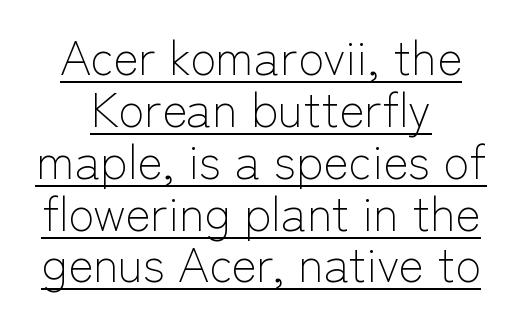
Q: Is the text bold? A: No.
Q: Is the text italic (slanted)? A: No, it is upright.
Q: Is the typeface a serif or a sans-serif typeface? A: Sans-serif.
Q: Is the text underlined? A: Yes.
Q: How is the paragraph aligned? A: Centered.
Q: Is the spacing between letters normal or unusually wide? A: Normal.
Q: Is the spacing between lines tight, normal or loose? A: Tight.
Q: Width (condensed, normal, or wide)? A: Normal.
Q: Stroke contrast? A: Low.
Q: x-height? A: Medium.
Q: Monospaced? A: No.
